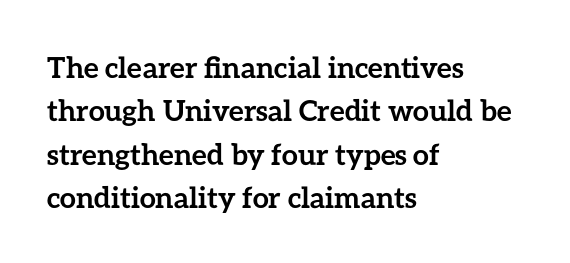
Q: Is the text bold? A: Yes.
Q: Is the text italic (slanted)? A: No, it is upright.
Q: Is the text underlined? A: No.
Q: How is the paragraph aligned? A: Left-aligned.
Q: Is the spacing between letters normal or unusually wide? A: Normal.
Q: Is the spacing between lines tight, normal or loose? A: Normal.
Q: Width (condensed, normal, or wide)? A: Normal.
Q: Stroke contrast? A: Low.
Q: x-height? A: Medium.
Q: Monospaced? A: No.
